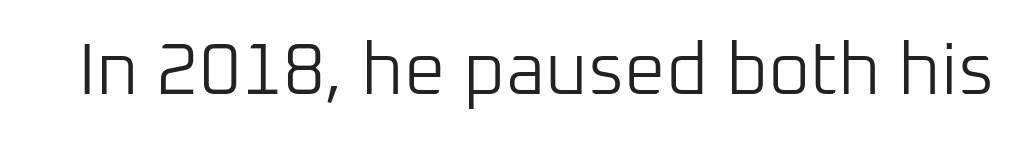
The strip under each line holds only bare page. A roman cut, with each character standing at attention. What stands out about the letter spacing? Nothing — it is the standard amount. Weight: regular or lighter.
